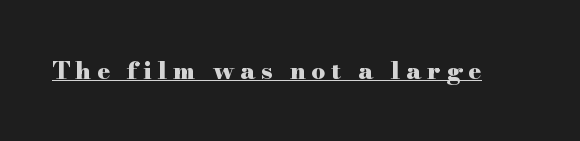
The image shows 24 px bold type, upright; set unusually wide letter spacing (+0.24 em), underlined.
